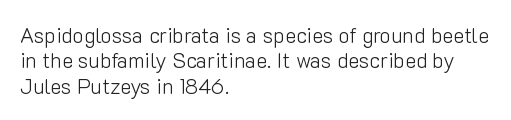
The image shows 21 px text type, upright; set left-aligned, line spacing 1.21x, normal letter spacing, not underlined.
